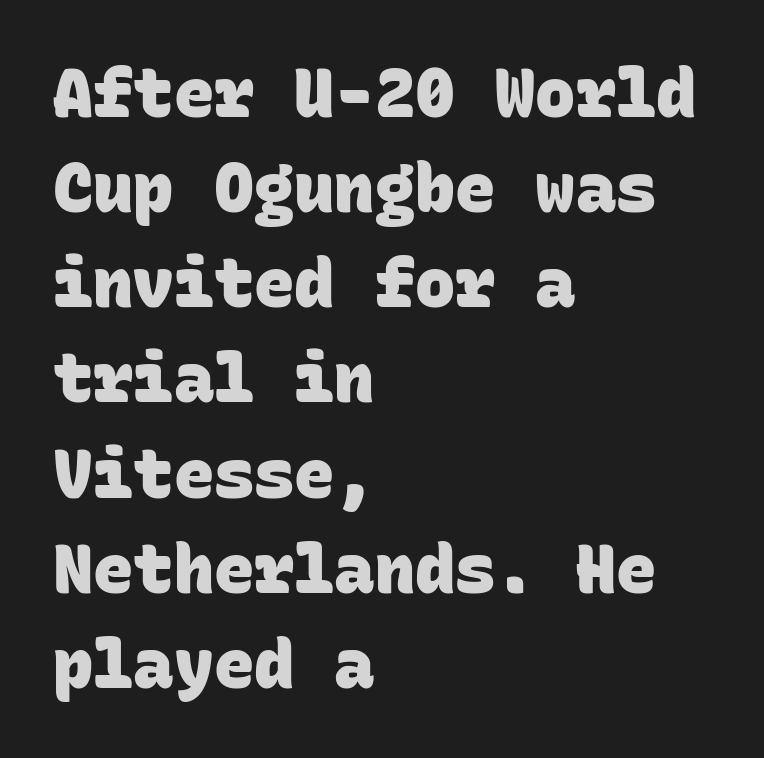
{"serif": "no", "bold": "yes", "weight": "heavy", "width": "normal", "stroke_contrast": "low", "x_height": "large", "monospaced": "yes", "underline": "no", "align": "left", "line_spacing": "normal", "line_spacing_ratio": 1.42, "letter_spacing": "normal", "letter_spacing_em": 0.0, "glyph_px": 67}
